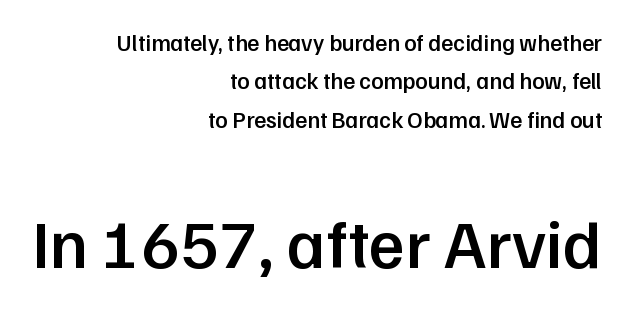
{"serif": "no", "italic": "no", "bold": "semi", "weight": "semibold", "width": "normal", "stroke_contrast": "low", "x_height": "medium", "monospaced": "no", "underline": "no", "align": "right", "line_spacing": "normal", "line_spacing_ratio": 1.67, "letter_spacing": "normal", "letter_spacing_em": 0.0, "larger_block": "second", "size_ratio": 3.0, "glyph_px": 69}
